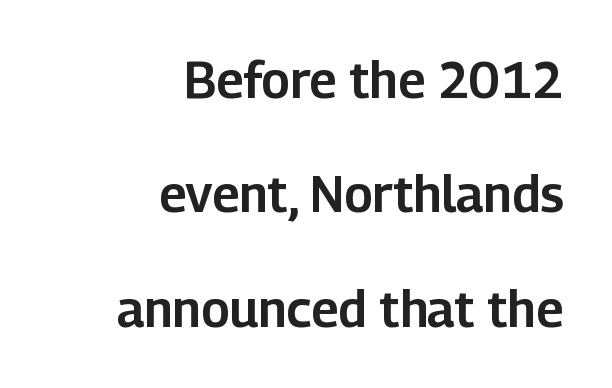
Every row of glyphs terminates at an identical x-position on the right. Proportional: the letters do not fall into vertical columns. The face used here is rendered with its standard letterfit. Tall strokes in this sample are plumb rather than angled. The space beneath each line is pristine and unruled.
